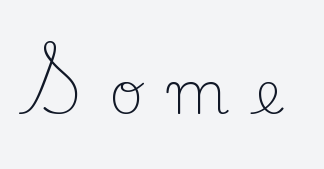
The text was rendered using a seriffed face with decorative stroke endings. Weight: in the light-to-regular range. Descenders hang freely into open space. Think of a printed novel: that variable character pitch is what you see here. It's the straight-up-and-down kind of type. In terms of letterspacing, this is a distinctly airy, spread setting.
